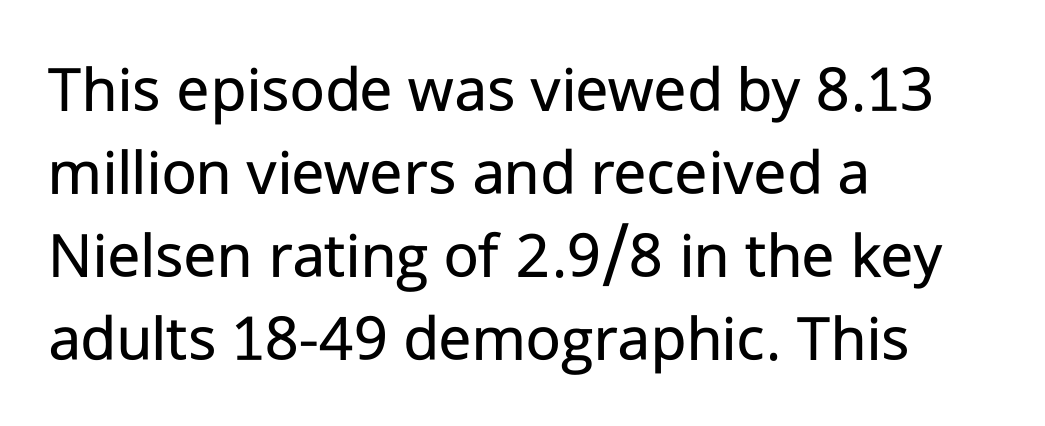
The image shows 67 px regular-weight sans-serif type, upright; set left-aligned, line spacing 1.24x, normal letter spacing, not underlined; low stroke contrast and a medium x-height.
